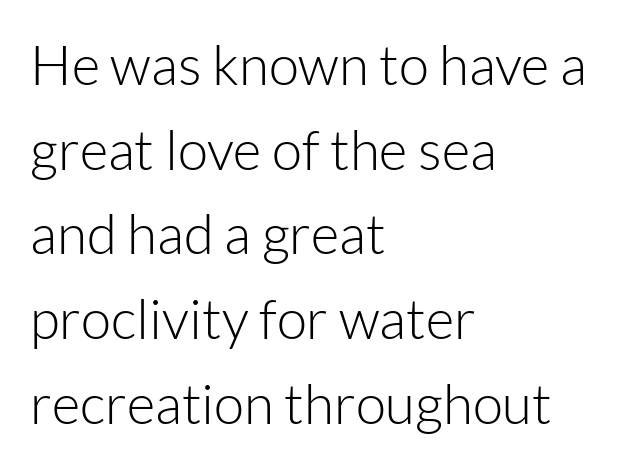
The image shows 55 px light sans-serif type, upright; set left-aligned, normal line spacing (1.54x), normal letter spacing, not underlined; low stroke contrast and a medium x-height.
